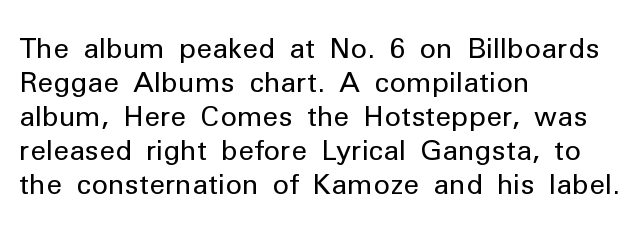
The image shows 28 px regular-weight sans-serif type, upright; set left-aligned, line spacing 1.21x, normal letter spacing, not underlined; low stroke contrast and a medium x-height.
